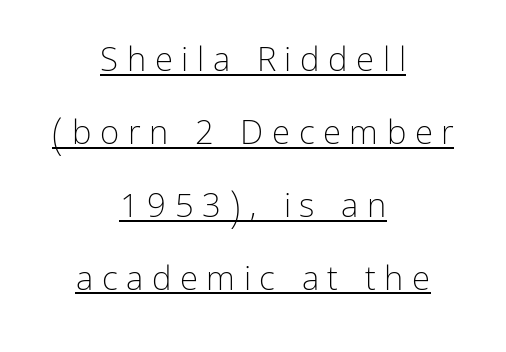
Each letter keeps its own natural width here, so spacing adapts to shape. Letterform terminals end flat and unadorned throughout the passage. Quick note: underline on. Is the stroke heavy? The answer is a plain regular-or-lighter. This is roman type, the default non-slanted kind.
